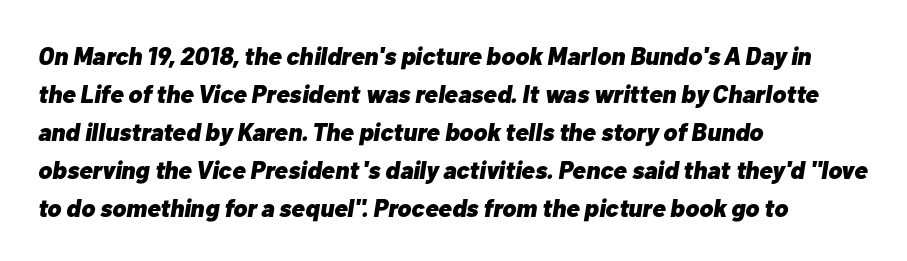
The gaps between neighbouring characters are ordinary and unremarkable. Quick note: underline off. The letters are bold, with thick, heavy strokes. This sample is left-justified, so line endings fall wherever the words run out. Leading: standard.
